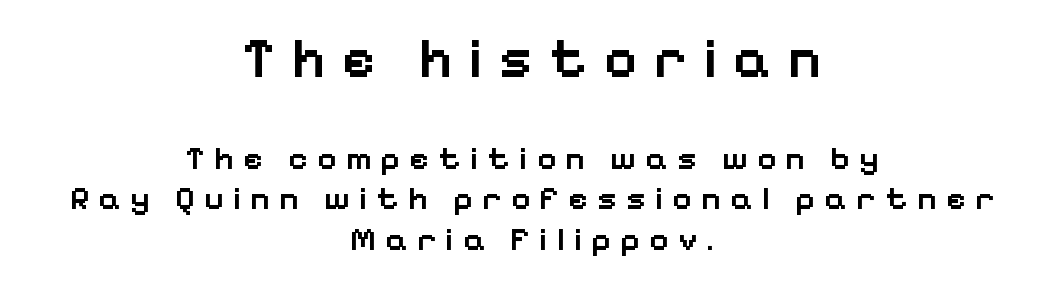
{"serif": "no", "italic": "no", "bold": "semi", "weight": "semibold", "width": "normal", "stroke_contrast": "low", "x_height": "medium", "monospaced": "no", "underline": "no", "align": "center", "line_spacing_ratio": 1.22, "letter_spacing": "wide", "letter_spacing_em": 0.28, "larger_block": "first", "size_ratio": 1.73, "glyph_px": 57}
